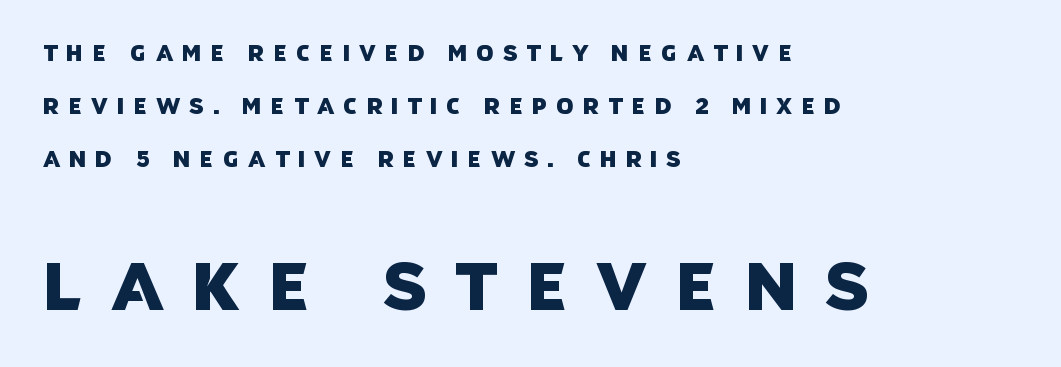
The face used here is a sans, in the tradition of grotesques and geometrics. The typesetter chose a ragged-right arrangement here. Look at the tracking — it's clearly loosened, letters drifting apart. Words float on clear page, feet unadorned.
